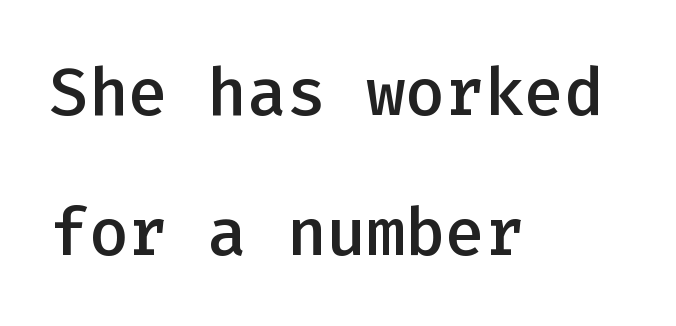
These lines are composed in type without serifs. Compared with typical paragraphs, the rows here are farther apart. Quick note: underline off. Every character here occupies the same horizontal width, giving the sample a typewriter-like rhythm. The compositor pushed each line to the left boundary.
